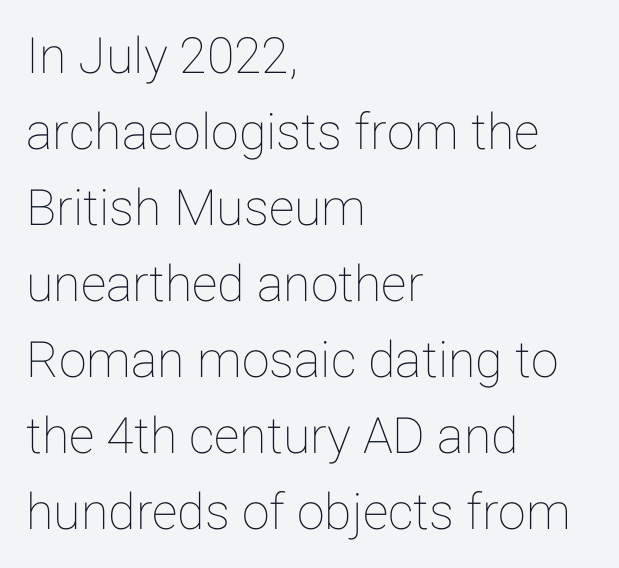
The image shows 50 px text type, upright; set left-aligned, normal line spacing (1.52x), normal letter spacing, not underlined; low stroke contrast and a medium x-height.
